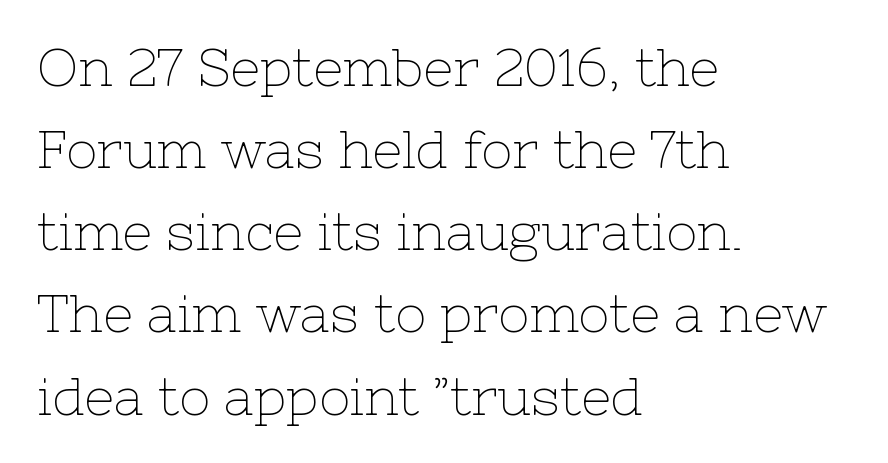
The image shows 52 px thin serif type, upright; set left-aligned, normal line spacing (1.58x), normal letter spacing, not underlined; low stroke contrast and a medium x-height.
